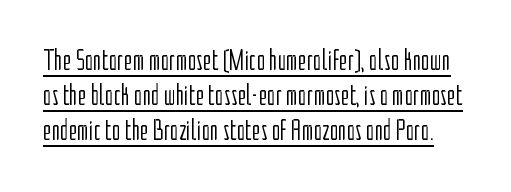
Q: Is the text bold? A: No.
Q: Is the text italic (slanted)? A: No, it is upright.
Q: Is the typeface a serif or a sans-serif typeface? A: Sans-serif.
Q: Is the text underlined? A: Yes.
Q: Is the spacing between letters normal or unusually wide? A: Normal.
Q: Width (condensed, normal, or wide)? A: Condensed.
Q: Stroke contrast? A: Low.
Q: x-height? A: Medium.
Q: Monospaced? A: No.
